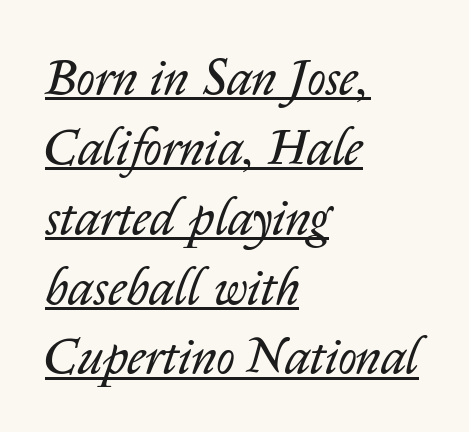
In designer terms, the underline attribute is active on this setting. The weight tops out at a normal text grade. Honestly, the letter spacing is just normal — you wouldn't notice it. In terms of posture, this sample is oblique. The rendering anchors every line to the left-hand side.
